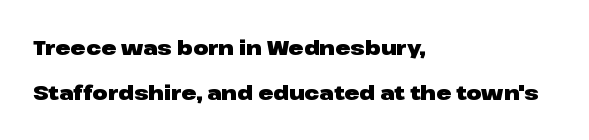
Weight check: bold — yes, fully. Italic: no, the glyphs are upright roman. The rendering keeps characters at their native spacing. Any mark beneath the type? The region is blank. The rag falls on the right side of this text block.
